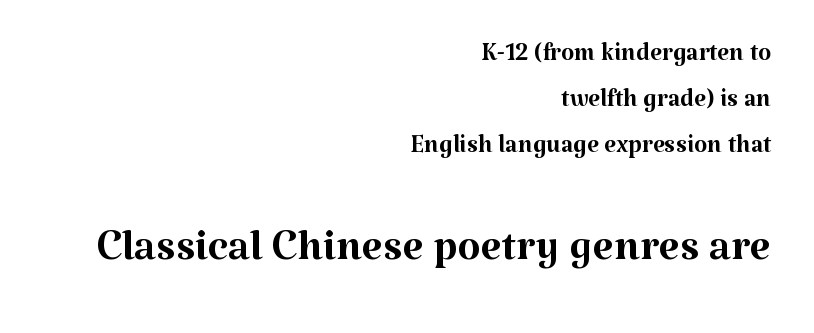
{"serif": "yes", "italic": "no", "bold": "no", "weight": "regular", "width": "normal", "stroke_contrast": "medium", "x_height": "medium", "monospaced": "no", "underline": "no", "align": "right", "line_spacing": "normal", "line_spacing_ratio": 1.35, "letter_spacing": "normal", "letter_spacing_em": 0.0, "larger_block": "second", "size_ratio": 1.76, "glyph_px": 60}
